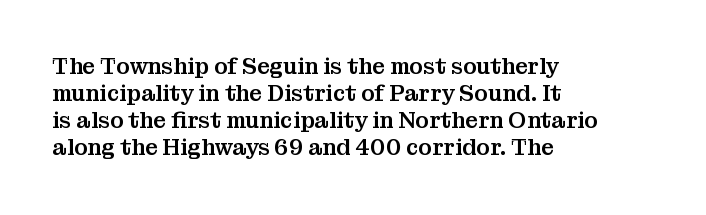
{"italic": "no", "underline": "no", "align": "left", "line_spacing_ratio": 1.23, "letter_spacing": "normal", "letter_spacing_em": 0.0, "glyph_px": 22}
